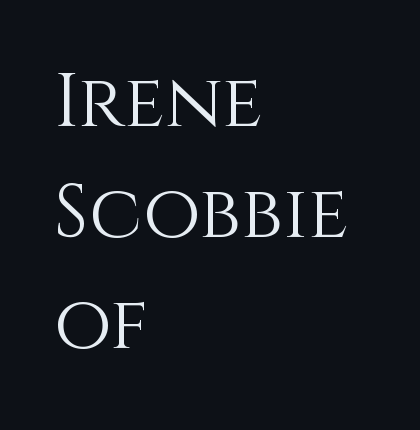
Here the designer chose a conventional face with non-uniform glyph widths. Does the lettering tilt? It doesn't — this is upright. In terms of leading, this rendering sits right in the middle. This rendering features lettering with no underline. Every row of glyphs begins at an identical x-position on the left.
